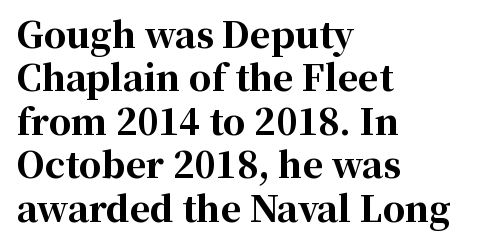
Q: Is the text bold? A: Yes.
Q: Is the text italic (slanted)? A: No, it is upright.
Q: Is the typeface a serif or a sans-serif typeface? A: Serif.
Q: Is the text underlined? A: No.
Q: How is the paragraph aligned? A: Left-aligned.
Q: Is the spacing between letters normal or unusually wide? A: Normal.
Q: Width (condensed, normal, or wide)? A: Normal.
Q: Stroke contrast? A: High.
Q: x-height? A: Medium.
Q: Monospaced? A: No.
